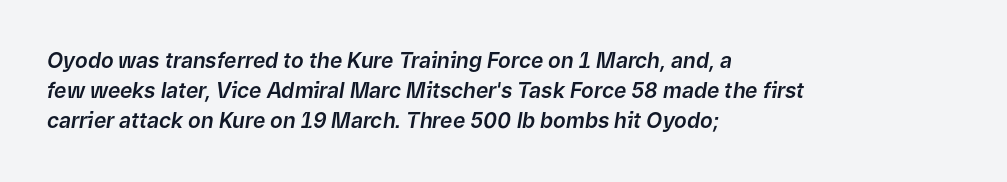
Line spacing here is normal. Unmarked baselines from the first word to the last. This sample uses an oblique cut, with every glyph tilted off the vertical. Tracking here is standard; glyphs follow each other at the usual distance. Visually the block forms a straight wall on the left and a jagged coastline on the right.
